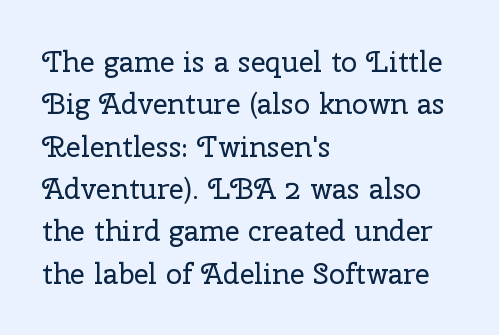
The letters look calm and open, with moderate or lighter stems. Whoever set this chose a conventional vertical rhythm. The rendering uses natural spacing where letterforms have individual widths. The line texture is even and compact thanks to regular tracking.
